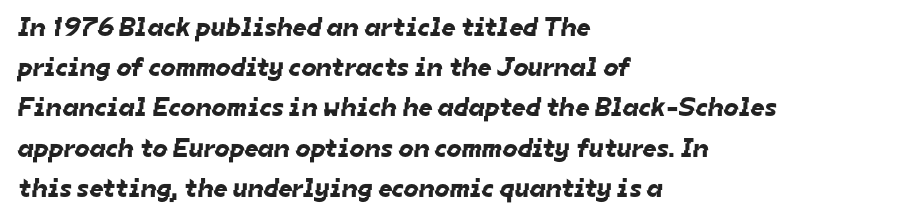
One glance says typical: line gaps are just what's usual. You could call the tracking neutral — neither tight nor loose. This rendering uses left alignment, leaving the right contour irregular. Quick note: underline off.
